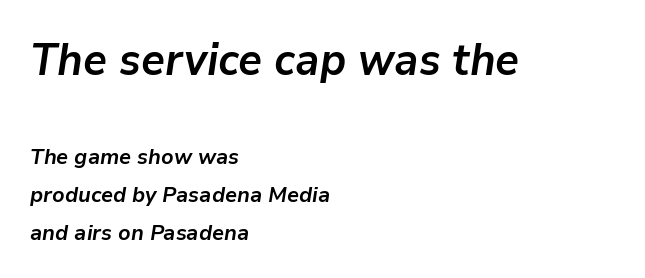
Bare-footed words on every line. Scale decreases going downward across the two blocks. The characters look thick and weighty, a clear bold. Characters are canted at an angle relative to the baseline's perpendicular. Note the varied advance widths — an 'i' is clearly narrower than an 'm'.
